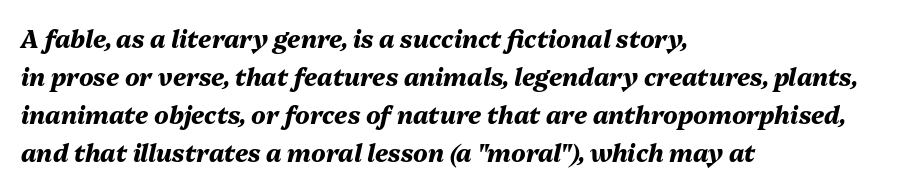
{"italic": "yes", "lean": "right", "slant_degrees": 13, "bold": "yes", "underline": "no", "align": "left", "line_spacing": "normal", "line_spacing_ratio": 1.58, "letter_spacing": "normal", "letter_spacing_em": 0.0, "glyph_px": 24}
